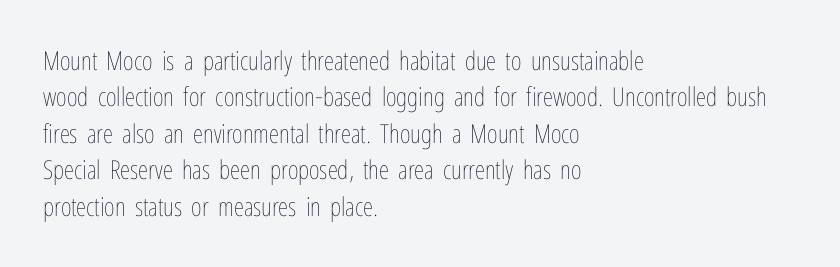
Short and long lines alike share a common starting point at left. The typeface has the unassuming heft of standard copy or less. Is the letter spacing exaggerated? No — it looks like the ordinary default. Has an underline been added? It has not. Posture: vertical.
